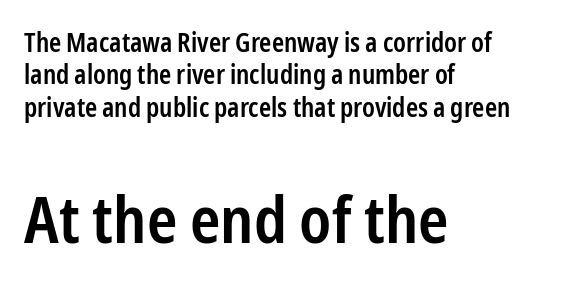
{"serif": "no", "italic": "no", "bold": "semi", "weight": "semibold", "width": "condensed", "stroke_contrast": "low", "x_height": "medium", "monospaced": "no", "underline": "no", "align": "left", "line_spacing": "normal", "line_spacing_ratio": 1.25, "letter_spacing": "normal", "letter_spacing_em": 0.0, "larger_block": "second", "size_ratio": 2.5, "glyph_px": 65}
